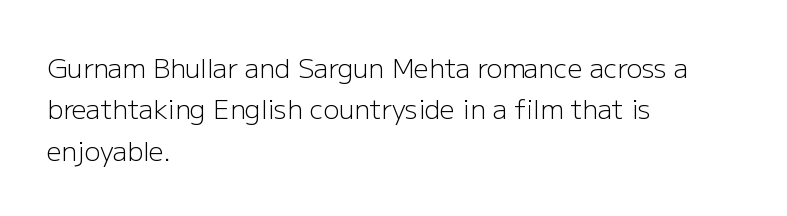
{"italic": "no", "bold": "no", "underline": "no", "align": "left", "line_spacing": "normal", "line_spacing_ratio": 1.59, "letter_spacing": "normal", "letter_spacing_em": 0.0, "glyph_px": 26}
